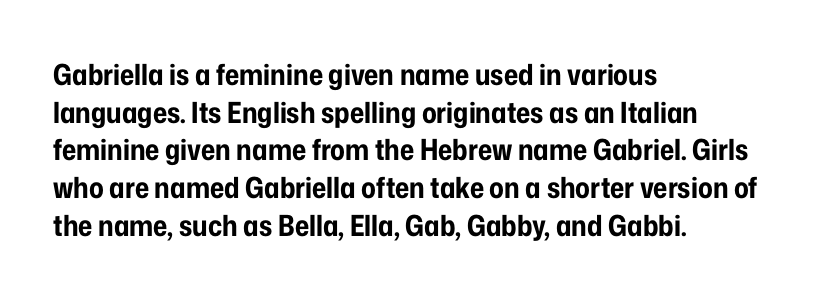
The image shows 29 px bold, condensed sans-serif type, upright; set left-aligned, normal line spacing (1.3x), normal letter spacing, not underlined; low stroke contrast and a medium x-height.
